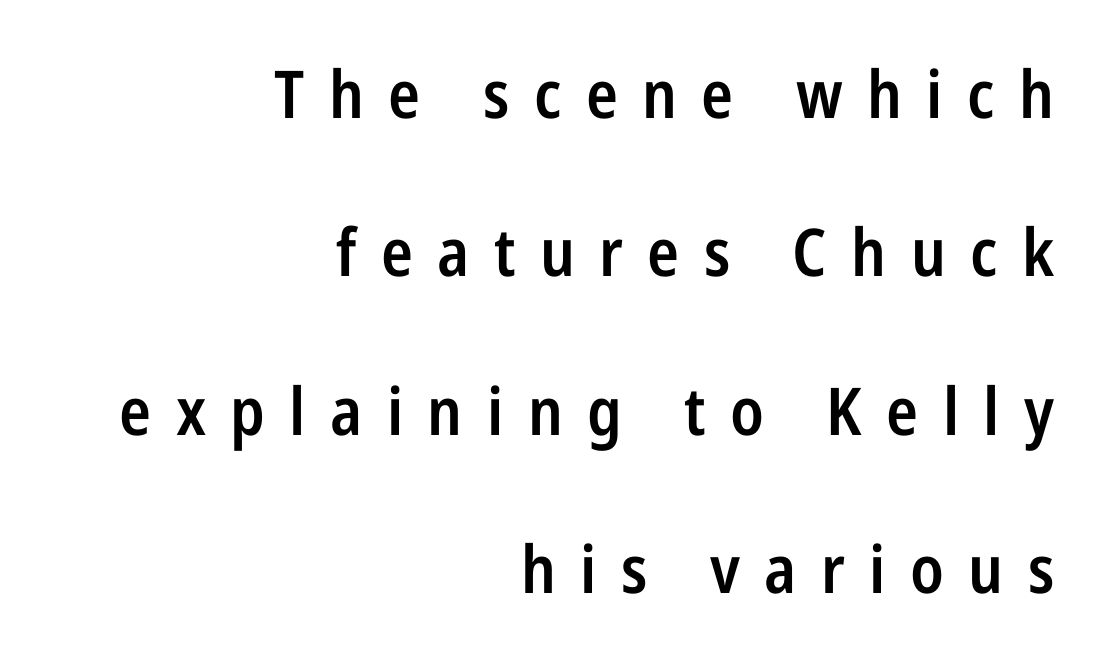
The image shows 66 px semibold, condensed sans-serif type, upright; set right-aligned, loose line spacing (2.4x), unusually wide letter spacing (+0.37 em), not underlined; low stroke contrast and a medium x-height.
